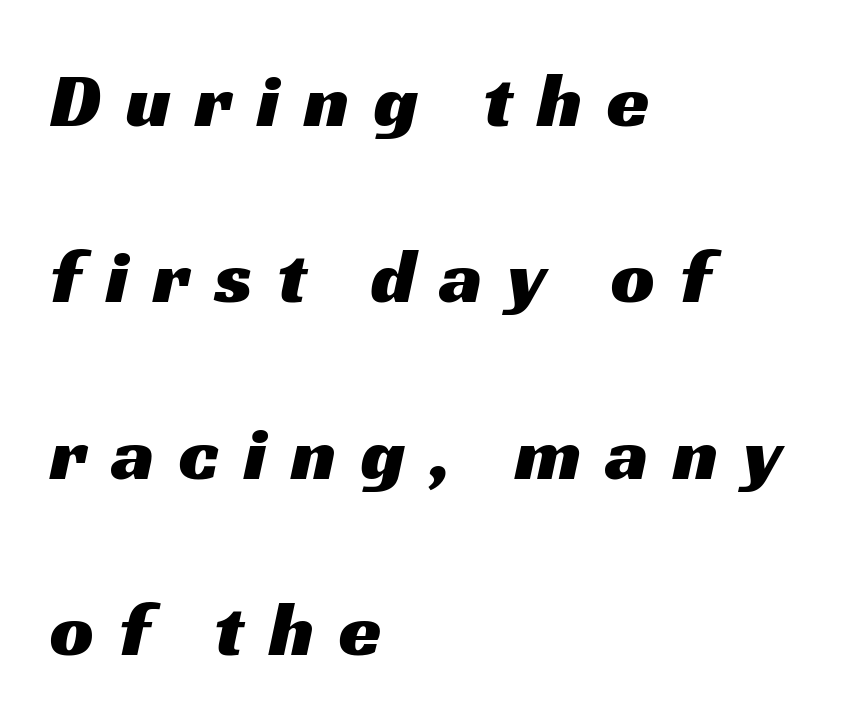
The image shows 77 px wide sans-serif type; set left-aligned, loose line spacing (2.29x), unusually wide letter spacing (+0.32 em), not underlined; medium stroke contrast and a medium x-height.
